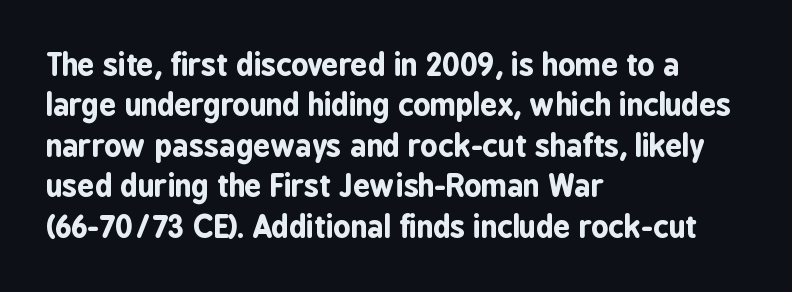
The image shows 30 px bold, condensed sans-serif type, upright; set left-aligned, normal line spacing (1.35x), normal letter spacing, not underlined; low stroke contrast and a medium x-height.
